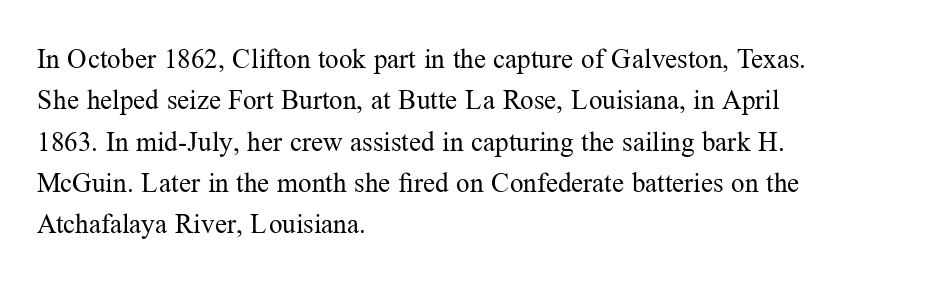
{"italic": "no", "bold": "no", "underline": "no", "align": "left", "line_spacing": "normal", "line_spacing_ratio": 1.53, "letter_spacing": "normal", "letter_spacing_em": 0.0, "glyph_px": 27}
